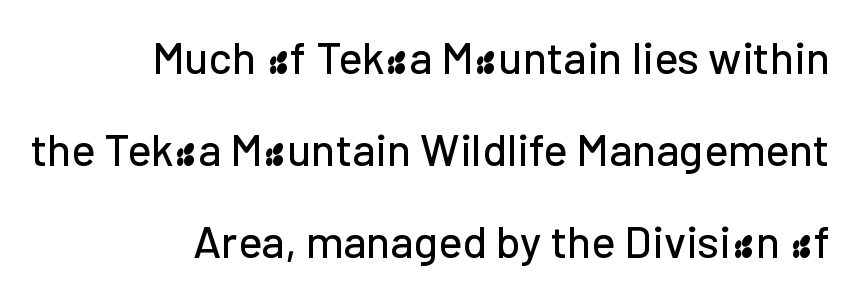
{"serif": "no", "italic": "no", "width": "normal", "stroke_contrast": "low", "x_height": "medium", "monospaced": "no", "underline": "no", "align": "right", "line_spacing": "loose", "line_spacing_ratio": 2.04, "letter_spacing": "normal", "letter_spacing_em": 0.0, "glyph_px": 45}
